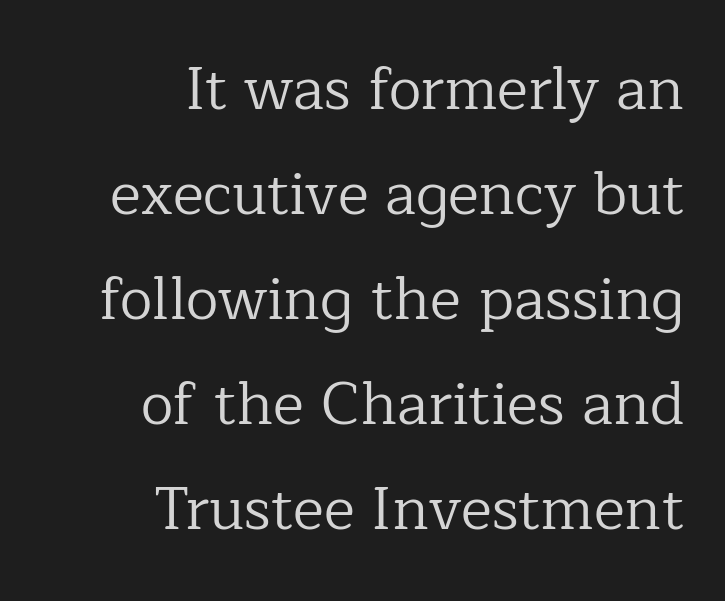
{"serif": "yes", "italic": "no", "bold": "no", "weight": "regular", "width": "normal", "stroke_contrast": "low", "x_height": "medium", "monospaced": "no", "underline": "no", "align": "right", "line_spacing_ratio": 1.78, "letter_spacing": "normal", "letter_spacing_em": 0.0, "glyph_px": 59}
